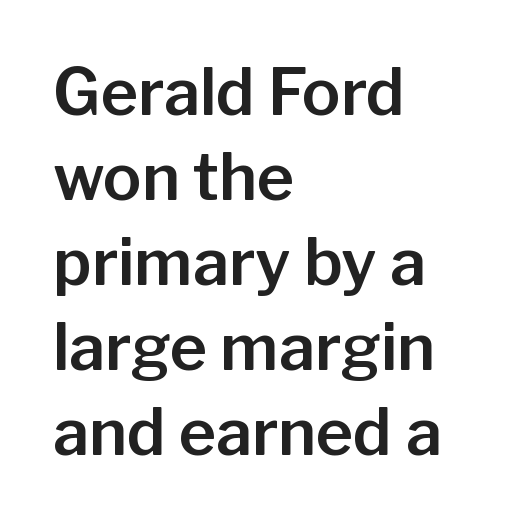
The image shows 64 px sans-serif type, upright; set left-aligned, normal line spacing (1.33x), normal letter spacing, not underlined; low stroke contrast and a medium x-height.
